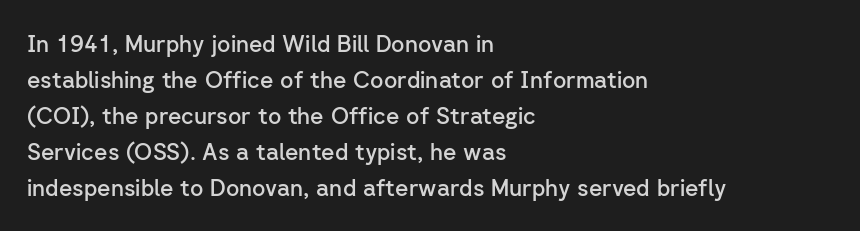
Q: Is the text bold? A: Semi-bold.
Q: Is the text italic (slanted)? A: No, it is upright.
Q: Is the text underlined? A: No.
Q: How is the paragraph aligned? A: Left-aligned.
Q: Is the spacing between letters normal or unusually wide? A: Normal.
Q: Is the spacing between lines tight, normal or loose? A: Normal.
